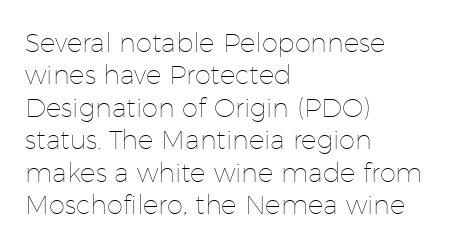
Line spacing here is normal. Nobody touched the tracking dial on this one. Quick note: underline off. Designer's note — italics off, roman on. The lines are quadded left.
